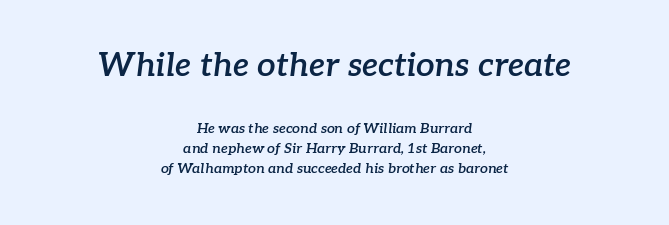
Q: Is the text bold? A: Semi-bold.
Q: Is the text italic (slanted)? A: Yes, it leans right by about 7 degrees.
Q: Is the typeface a serif or a sans-serif typeface? A: Serif.
Q: Is the text underlined? A: No.
Q: How is the paragraph aligned? A: Centered.
Q: Is the spacing between letters normal or unusually wide? A: Normal.
Q: Is the spacing between lines tight, normal or loose? A: Normal.
Q: Which block of text is set in a larger size, the first (top) or the second (bottom)? A: The first (top) one.
Q: Width (condensed, normal, or wide)? A: Normal.
Q: Stroke contrast? A: Low.
Q: x-height? A: Medium.
Q: Monospaced? A: No.
